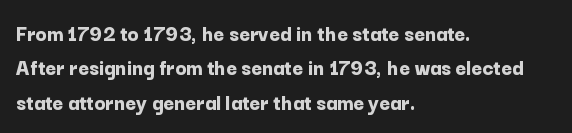
{"italic": "no", "bold": "yes", "underline": "no", "align": "left", "line_spacing": "normal", "line_spacing_ratio": 1.49, "letter_spacing": "normal", "letter_spacing_em": 0.0, "glyph_px": 23}
